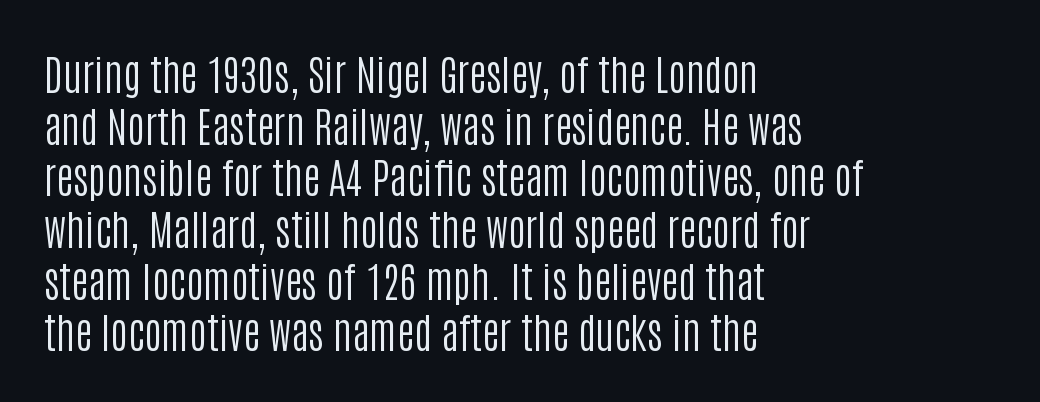
The image shows 42 px regular-weight, condensed sans-serif type, upright; set left-aligned, line spacing 1.23x, normal letter spacing, not underlined; low stroke contrast and a large x-height.
